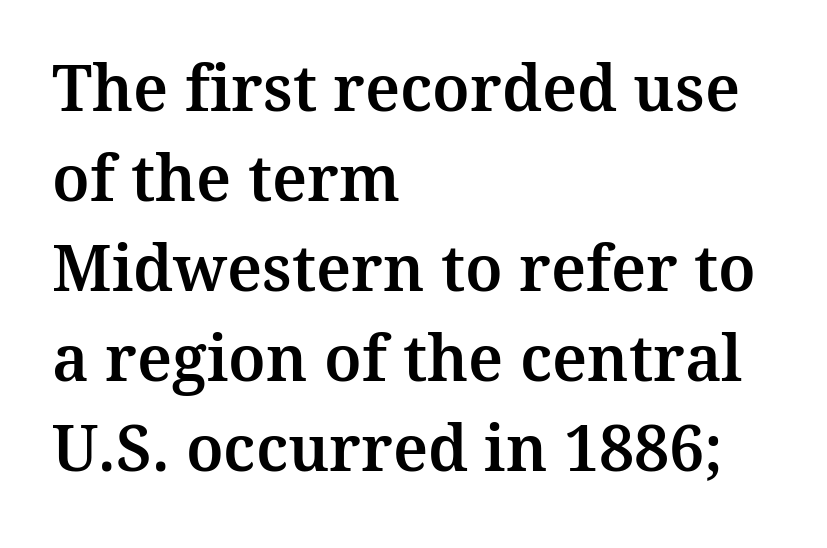
The image shows 63 px serif type, upright; set left-aligned, normal line spacing (1.43x), normal letter spacing, not underlined; medium stroke contrast and a medium x-height.
